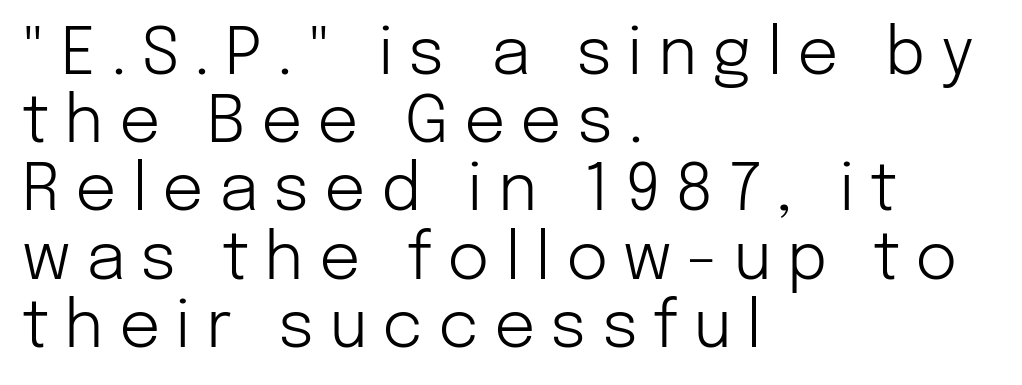
Q: Is the text bold? A: No.
Q: Is the text italic (slanted)? A: No, it is upright.
Q: Is the typeface a serif or a sans-serif typeface? A: Sans-serif.
Q: Is the text underlined? A: No.
Q: How is the paragraph aligned? A: Left-aligned.
Q: Is the spacing between letters normal or unusually wide? A: Unusually wide.
Q: Is the spacing between lines tight, normal or loose? A: Tight.
Q: Width (condensed, normal, or wide)? A: Normal.
Q: Stroke contrast? A: Low.
Q: x-height? A: Medium.
Q: Monospaced? A: No.
